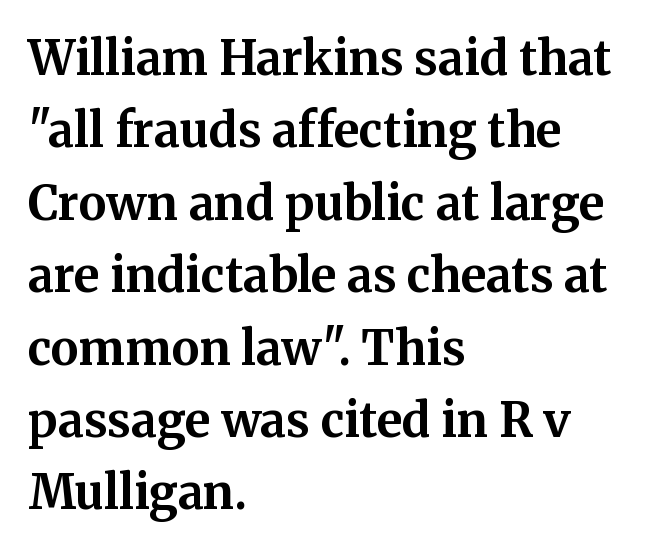
The image shows 47 px bold serif type, upright; set left-aligned, normal line spacing (1.54x), normal letter spacing, not underlined; medium stroke contrast and a medium x-height.
